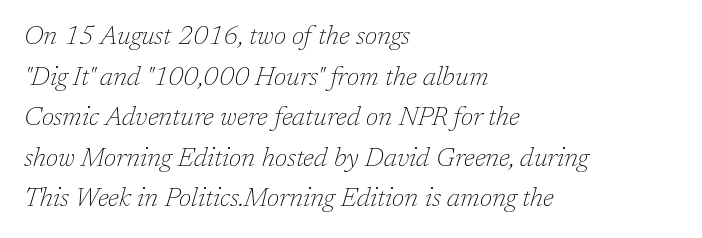
Q: Is the text bold? A: No.
Q: Is the text italic (slanted)? A: Yes, it leans right by about 17 degrees.
Q: Is the text underlined? A: No.
Q: How is the paragraph aligned? A: Left-aligned.
Q: Is the spacing between letters normal or unusually wide? A: Normal.
Q: Is the spacing between lines tight, normal or loose? A: Normal.
